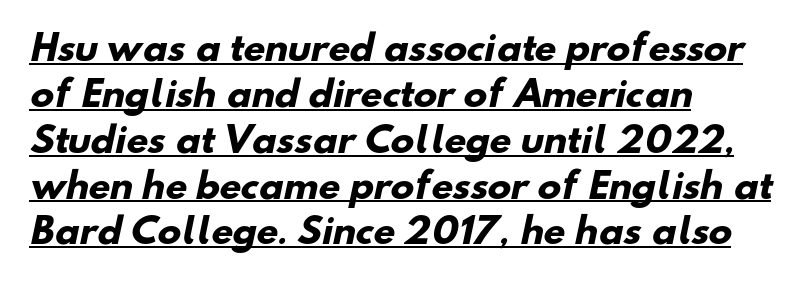
The line texture is even and compact thanks to regular tracking. Notice how the passage keeps a crisp vertical edge on the left only. On the weight axis this lands at bold, roughly 700. Emphasis is given by a line drawn under the lettering. Is there much room between lines? A standard amount, neither cramped nor airy. What kind of face is this? One without serifs — a sans.
